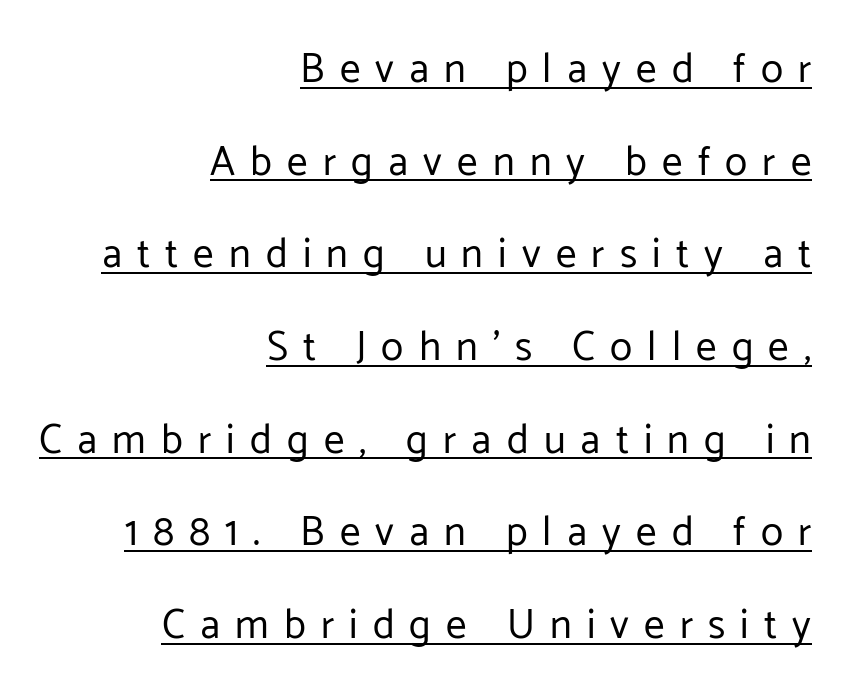
The image shows 41 px regular-weight sans-serif type, upright; set right-aligned, loose line spacing (2.26x), unusually wide letter spacing (+0.37 em), underlined; low stroke contrast and a medium x-height.
